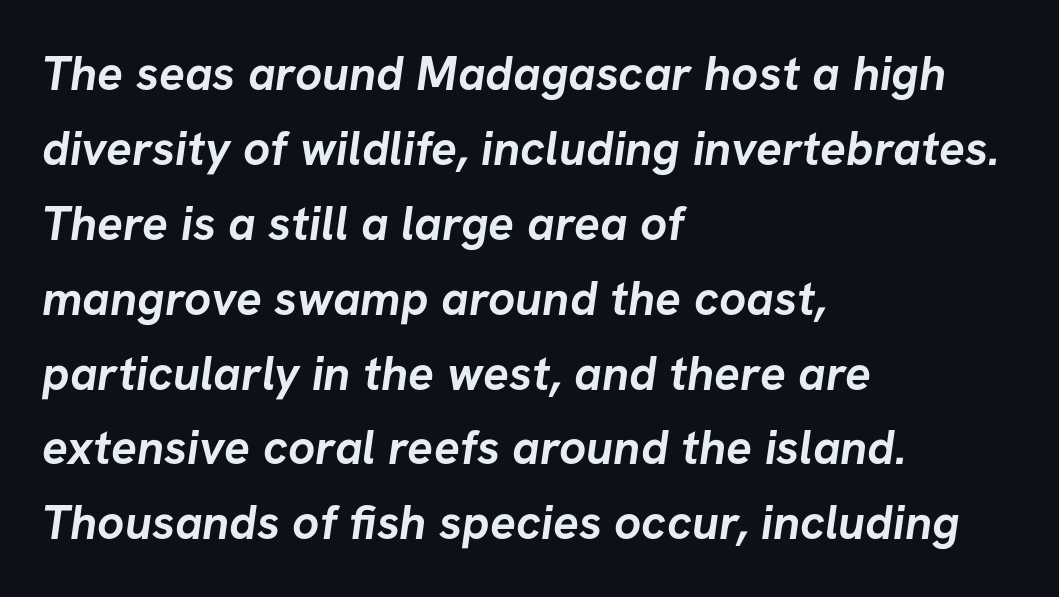
{"serif": "no", "bold": "yes", "weight": "semibold", "width": "normal", "stroke_contrast": "low", "x_height": "medium", "monospaced": "no", "underline": "no", "align": "left", "line_spacing": "normal", "line_spacing_ratio": 1.56, "letter_spacing": "normal", "letter_spacing_em": 0.0, "glyph_px": 48}
